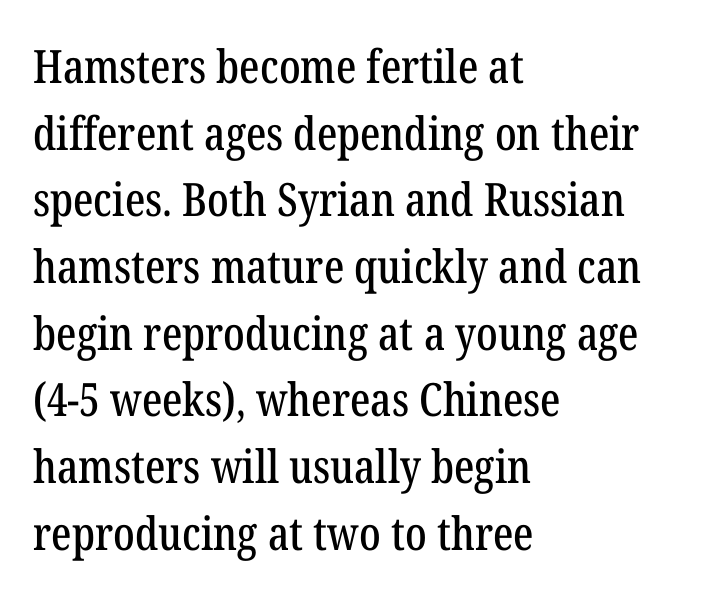
Ascenders rise straight up at ninety degrees. The passage shown has conventional tracking throughout. A typesetter would call this proportional, since set widths differ per character. The text block is weighted toward the left margin, trailing off unevenly rightward.
